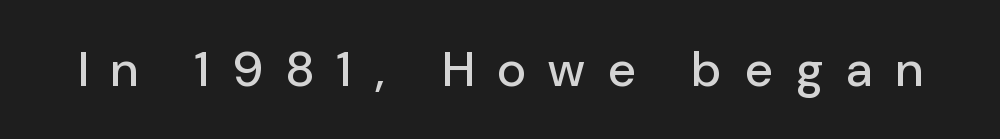
Someone cranked the tracking dial way up on this one. Serif or sans? Sans — the stroke terminals are bare. Characters remain perfectly vertical along every line. Plain, unruled lines of type. Think of a printed novel: that variable character pitch is what you see here.
